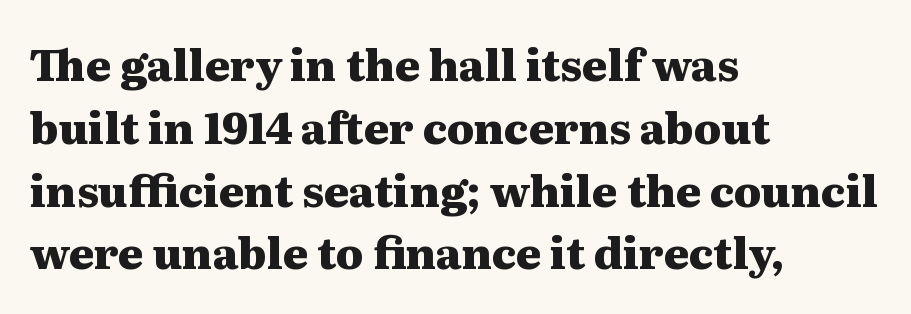
The image shows 43 px heavy, wide serif type, upright; set left-aligned, normal line spacing (1.46x), normal letter spacing, not underlined; medium stroke contrast and a medium x-height.
